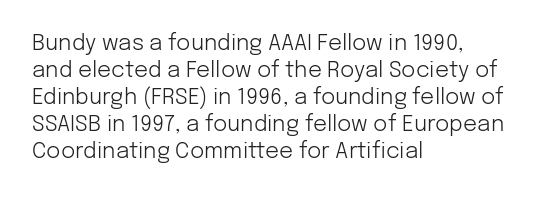
The image shows 22 px text type, upright; set left-aligned, line spacing 1.23x, normal letter spacing, not underlined.
